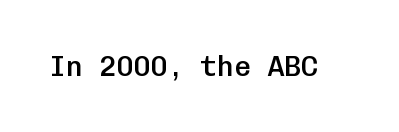
Q: Is the text bold? A: Semi-bold.
Q: Is the text italic (slanted)? A: No, it is upright.
Q: Is the typeface a serif or a sans-serif typeface? A: Sans-serif.
Q: Is the text underlined? A: No.
Q: Is the spacing between letters normal or unusually wide? A: Normal.
Q: Width (condensed, normal, or wide)? A: Normal.
Q: Stroke contrast? A: Low.
Q: x-height? A: Medium.
Q: Monospaced? A: Yes.
